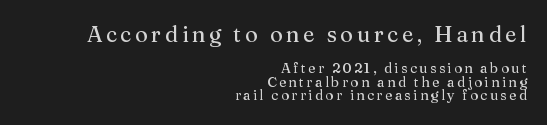
Successive baselines arrive quickly, one right under another. Underlining? Definitely not there. The text block is weighted toward the right margin, trailing off unevenly leftward. The composition opens big and finishes small. Every stem runs plumb, perpendicular to the baseline.
